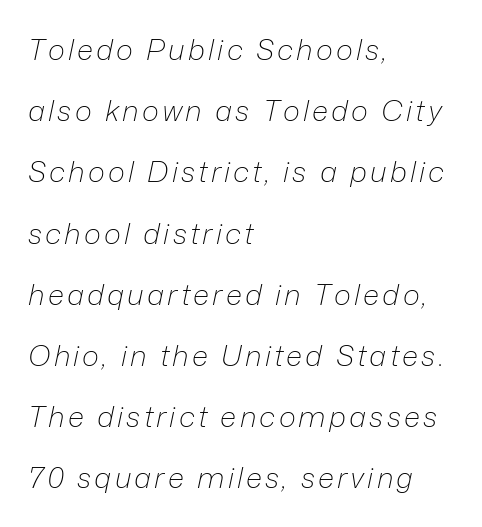
The image shows 29 px light type, italic (leaning right); set left-aligned, loose line spacing (2.11x), not underlined; low stroke contrast and a medium x-height.
